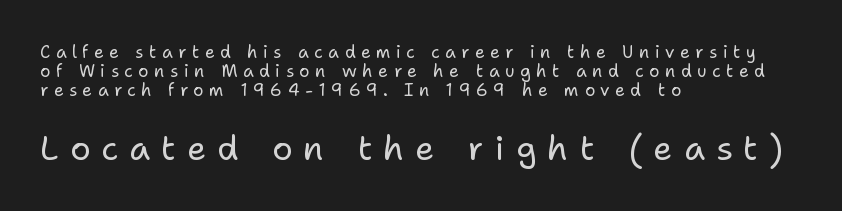
The image shows 34 px regular-weight sans-serif type, upright; set left-aligned, tight line spacing (1.13x), unusually wide letter spacing (+0.32 em), not underlined; the second (bottom) block is 2.0x larger; low stroke contrast and a medium x-height.
